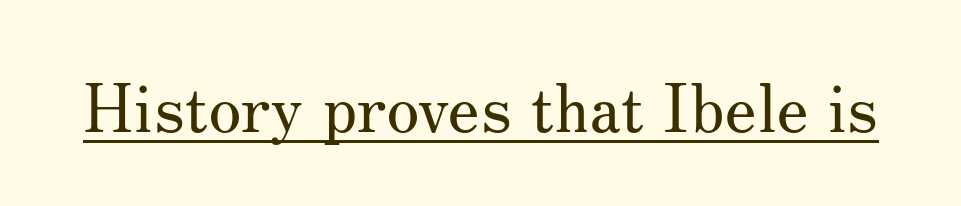
The image shows 67 px regular-weight serif type, upright; set normal letter spacing, underlined; medium stroke contrast and a small x-height.
